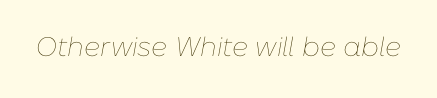
{"italic": "yes", "lean": "right", "slant_degrees": 10, "bold": "no", "underline": "no", "letter_spacing": "normal", "letter_spacing_em": 0.0, "glyph_px": 27}
